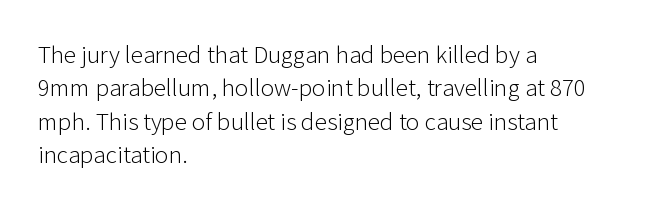
Notice how the stems are strictly vertical — no italics here. Clear beneath every line of the passage. Compared with typical paragraphs, the rows here are spaced about the same. The letters look calm and open, with moderate or lighter stems. Spacing between characters is what you'd get straight out of the box.
